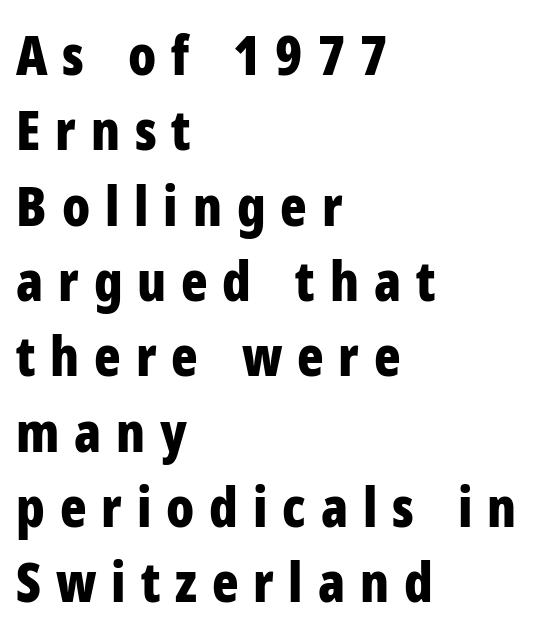
The image shows 55 px bold, condensed sans-serif type, upright; set left-aligned, normal line spacing (1.37x), unusually wide letter spacing (+0.27 em), not underlined; low stroke contrast and a medium x-height.
